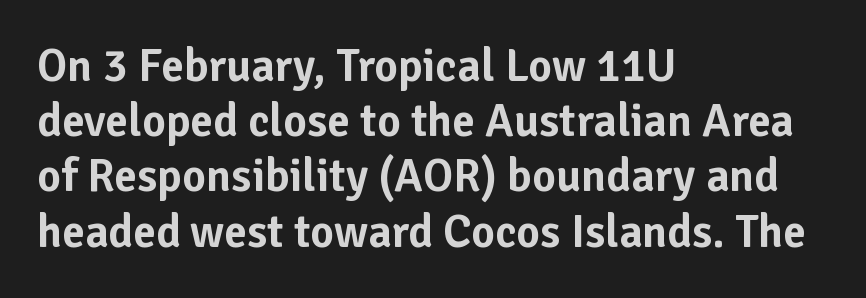
The image shows 46 px sans-serif type, upright; set left-aligned, line spacing 1.2x, normal letter spacing, not underlined; low stroke contrast and a medium x-height.
